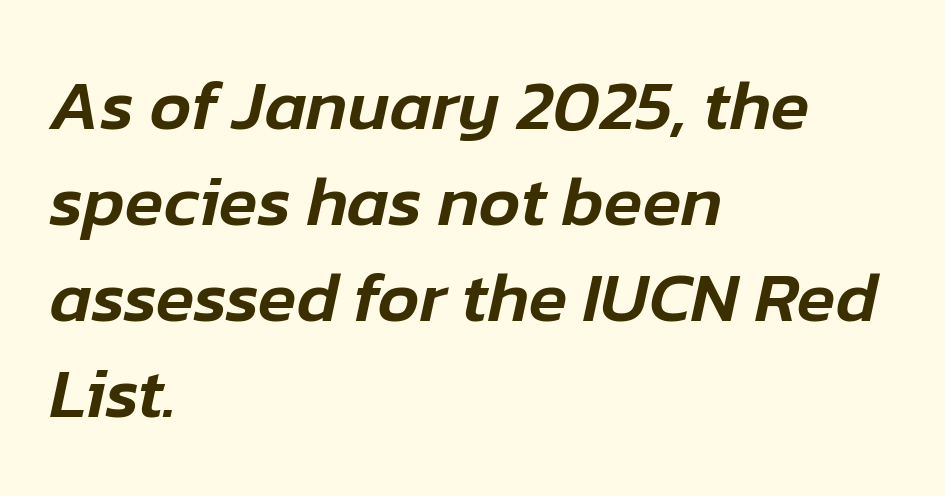
The line texture is even and compact thanks to regular tracking. Typeset ragged right — the left edge is the straight one. Does the leading feel generous? No, just average. Note the varied advance widths — an 'i' is clearly narrower than an 'm'. This sample uses an oblique cut, with every glyph tilted off the vertical. Descenders are the only things crossing below the line.
